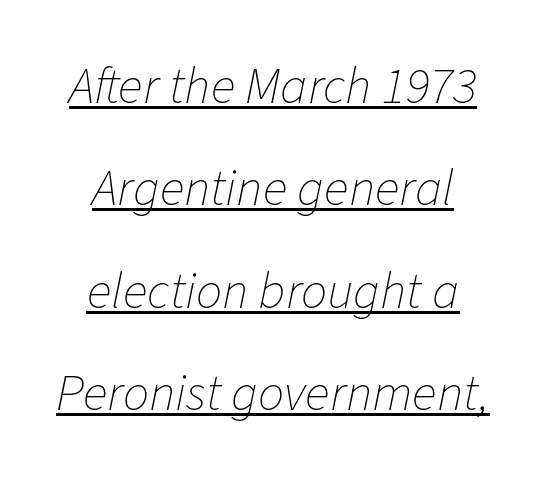
Is there an underline? Yes — a line sits under the letters. The line texture is even and compact thanks to regular tracking. On a weight scale, this lands at 450 or below. Style check: oblique. The rendering uses natural spacing where letterforms have individual widths.
